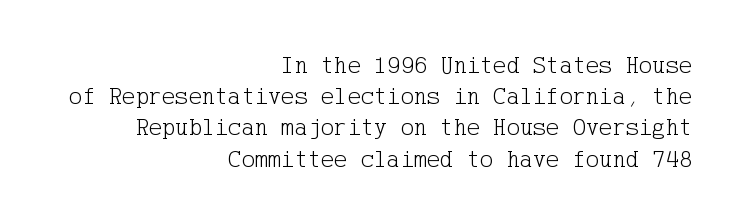
{"italic": "no", "bold": "no", "underline": "no", "align": "right", "line_spacing": "normal", "line_spacing_ratio": 1.25, "letter_spacing": "normal", "letter_spacing_em": 0.0, "glyph_px": 25}
